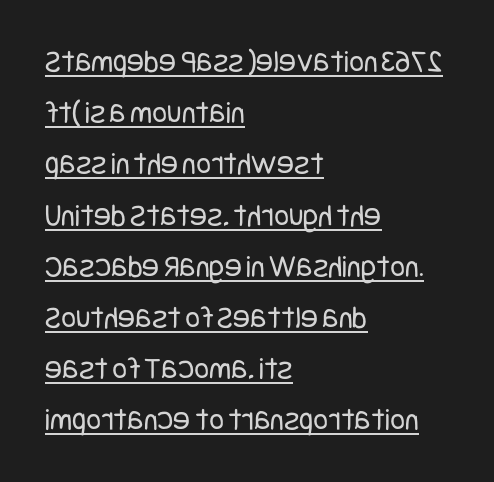
The image shows 32 px regular-weight, condensed sans-serif type, upright; set left-aligned, normal line spacing (1.6x), normal letter spacing, underlined; low stroke contrast and a large x-height.
